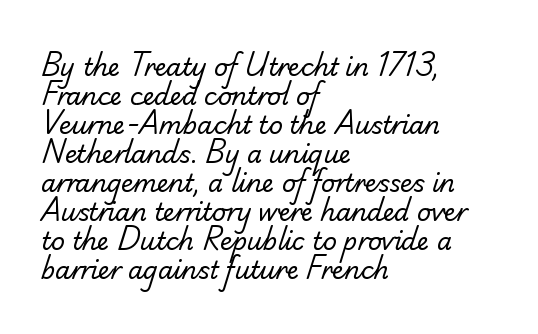
The image shows 24 px text type; set left-aligned, line spacing 1.21x, normal letter spacing, not underlined.
